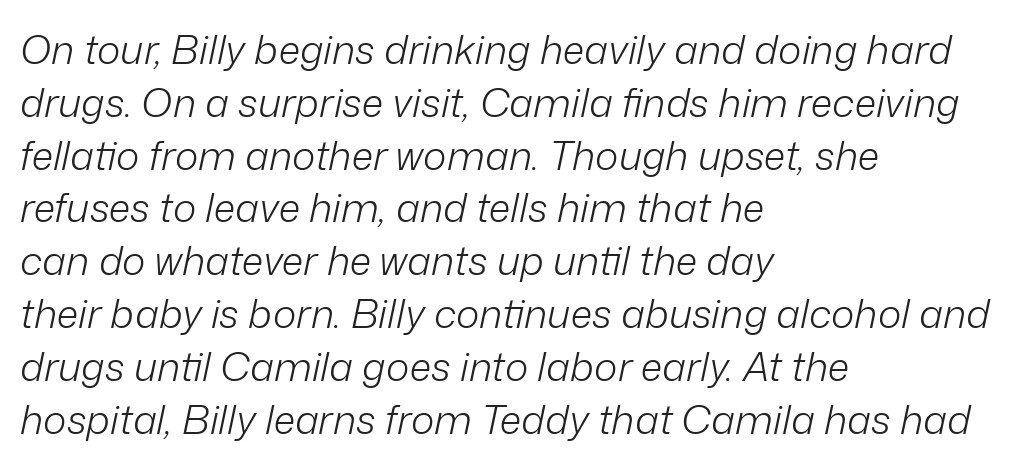
Q: Is the text bold? A: No.
Q: Is the text italic (slanted)? A: Yes, it leans right by about 12 degrees.
Q: Is the text underlined? A: No.
Q: How is the paragraph aligned? A: Left-aligned.
Q: Is the spacing between letters normal or unusually wide? A: Normal.
Q: Is the spacing between lines tight, normal or loose? A: Normal.
Q: Width (condensed, normal, or wide)? A: Normal.
Q: Stroke contrast? A: Low.
Q: x-height? A: Medium.
Q: Monospaced? A: No.
